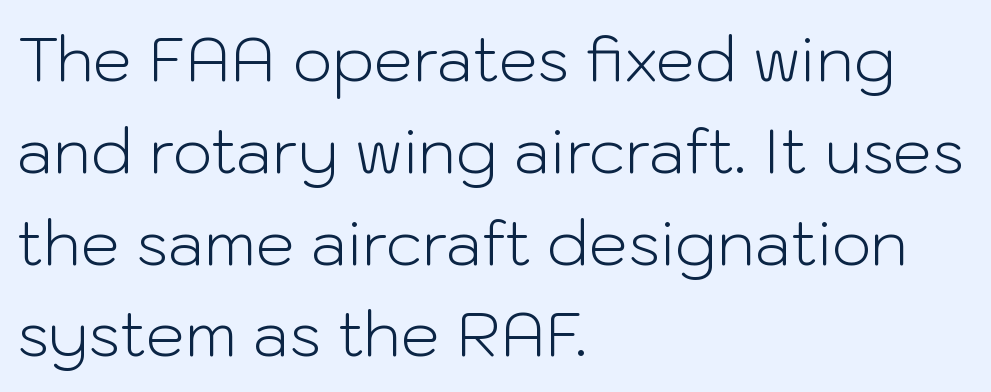
The letters advance in unequal steps, a hallmark of proportional type. This sample uses plain, unmodified letter spacing. Bare-footed words on every line. The text block is weighted toward the left margin, trailing off unevenly rightward. Nothing sits at the stroke ends, so this counts as sans-serif. This reads as an unemphasized weight, regular at the heaviest.
